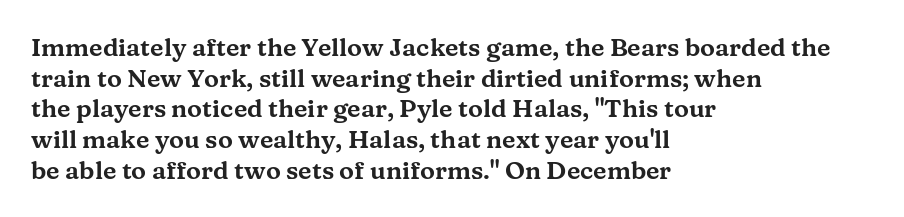
Q: Is the text italic (slanted)? A: No, it is upright.
Q: Is the text underlined? A: No.
Q: How is the paragraph aligned? A: Left-aligned.
Q: Is the spacing between letters normal or unusually wide? A: Normal.
